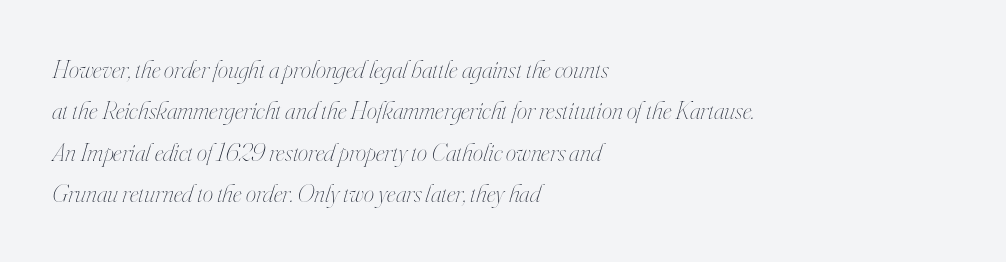
Is the type heavy? It reads as light-to-regular instead. The words here are not underlined. Words appear dense and cohesive because spacing is normal. The passage is arranged the way most books set body copy — flush left.
